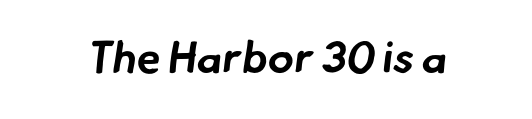
Is this a fixed-width face? No — the glyphs have proportional, varying widths. The horizontal fit of the characters is conventional and even. The characters look thick and weighty, a clear bold. This rendering employs a face without finishing strokes, i.e., a sans-serif.
